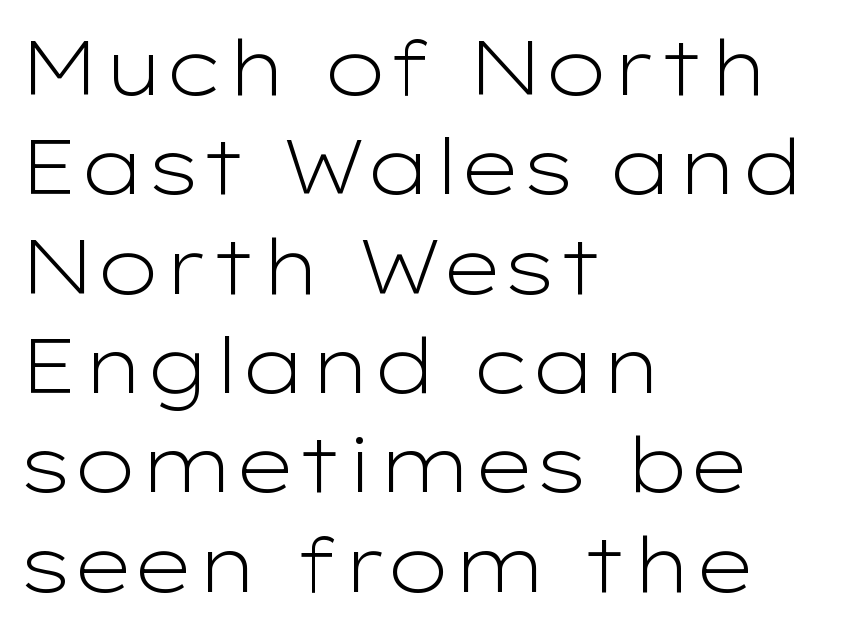
Q: Is the text bold? A: No.
Q: Is the text italic (slanted)? A: No, it is upright.
Q: Is the typeface a serif or a sans-serif typeface? A: Sans-serif.
Q: Is the text underlined? A: No.
Q: How is the paragraph aligned? A: Left-aligned.
Q: Is the spacing between letters normal or unusually wide? A: Normal.
Q: Is the spacing between lines tight, normal or loose? A: Normal.
Q: Width (condensed, normal, or wide)? A: Wide.
Q: Stroke contrast? A: Low.
Q: x-height? A: Medium.
Q: Monospaced? A: No.
